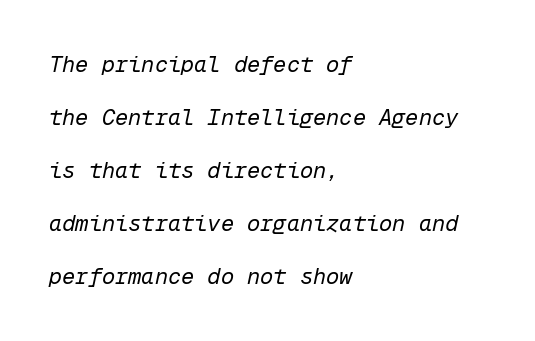
You can tell it's italic because the verticals aren't actually vertical. How are the letters spaced? Ordinarily, with no added tracking. Descenders hang freely into open space. The compositor pushed each line to the left boundary. Quick note: interline space is abundant. No letter is thick-stroked: the sample isn't bold.
